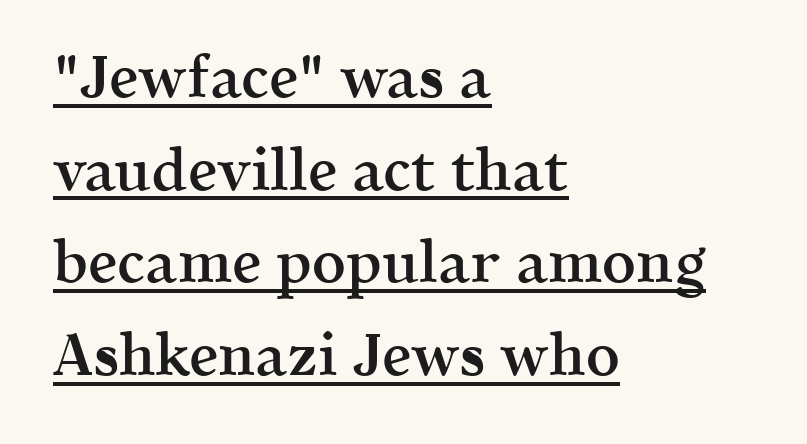
The image shows 59 px semibold serif type, upright; set left-aligned, normal line spacing (1.57x), normal letter spacing, underlined; a medium x-height.
